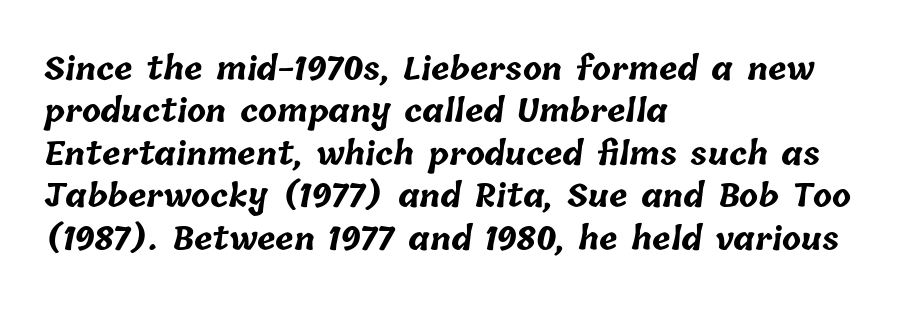
{"bold": "yes", "weight": "bold", "width": "normal", "stroke_contrast": "low", "x_height": "medium", "monospaced": "no", "underline": "no", "align": "left", "line_spacing": "normal", "line_spacing_ratio": 1.37, "letter_spacing": "normal", "letter_spacing_em": 0.0, "glyph_px": 31}
